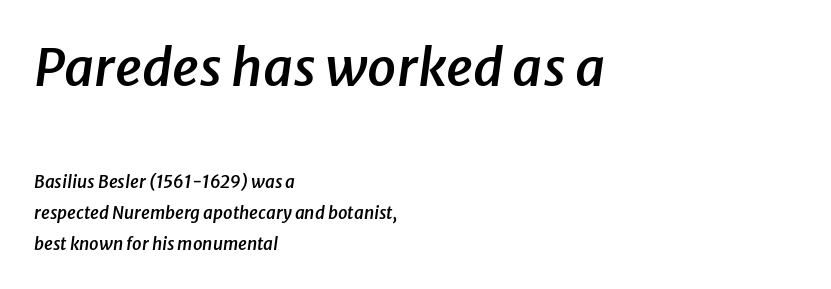
The image shows 52 px semibold type, italic (leaning right); set left-aligned, line spacing 1.83x, normal letter spacing, not underlined; the first (top) block is 3.06x larger; low stroke contrast and a medium x-height.
